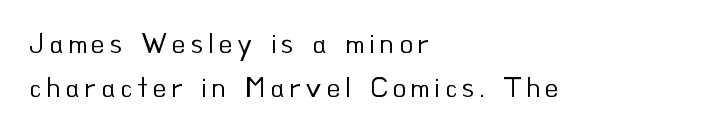
The space between consecutive lines is moderate. Notice how the stems are strictly vertical — no italics here. The letters advance in unequal steps, a hallmark of proportional type. The face used here is a sans, in the tradition of grotesques and geometrics.
